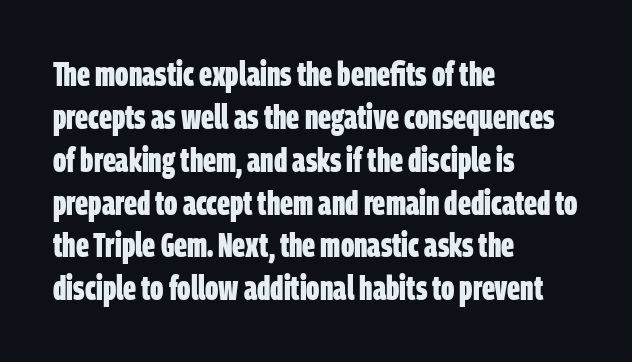
{"serif": "no", "bold": "yes", "weight": "bold", "width": "condensed", "stroke_contrast": "low", "x_height": "large", "monospaced": "no", "underline": "no", "align": "left", "line_spacing": "normal", "line_spacing_ratio": 1.26, "letter_spacing": "normal", "letter_spacing_em": 0.0, "glyph_px": 34}
